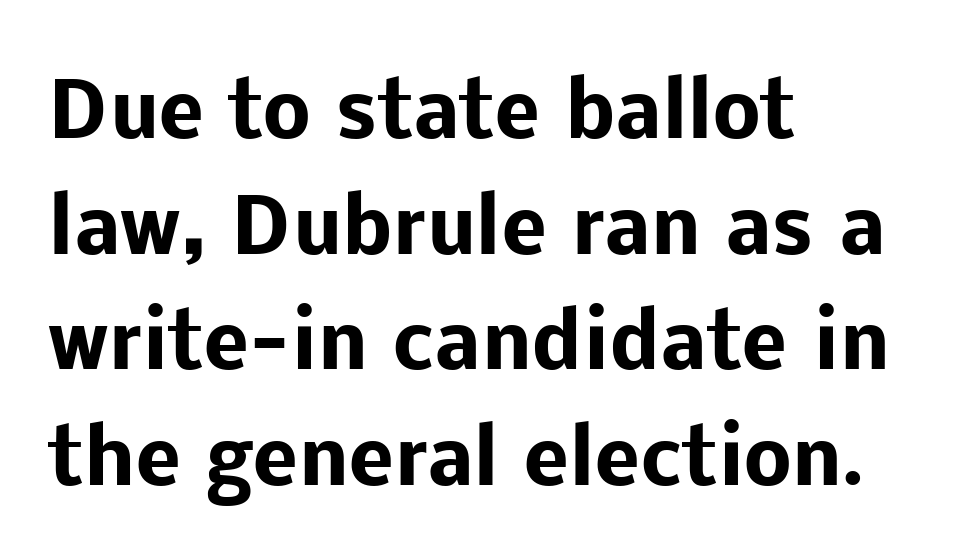
Q: Is the text bold? A: Yes.
Q: Is the text italic (slanted)? A: No, it is upright.
Q: Is the typeface a serif or a sans-serif typeface? A: Sans-serif.
Q: Is the text underlined? A: No.
Q: How is the paragraph aligned? A: Left-aligned.
Q: Is the spacing between letters normal or unusually wide? A: Normal.
Q: Is the spacing between lines tight, normal or loose? A: Normal.
Q: Width (condensed, normal, or wide)? A: Normal.
Q: Stroke contrast? A: Low.
Q: x-height? A: Medium.
Q: Monospaced? A: No.
